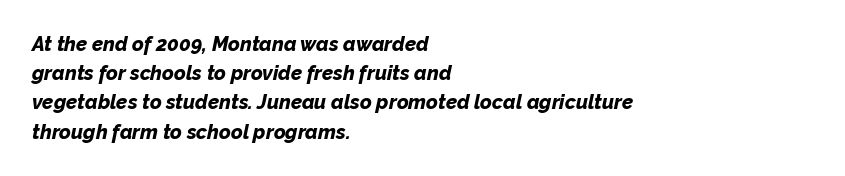
I'd describe the lettering as bold — thick and assertive. The specimen reads as italic at a glance. The words here are not underlined. Honestly, the row spacing looks completely unremarkable.
